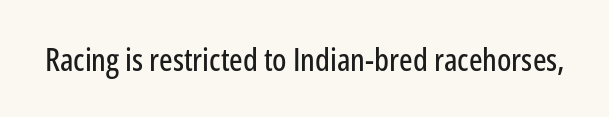
{"serif": "no", "italic": "no", "width": "condensed", "stroke_contrast": "low", "x_height": "medium", "monospaced": "no", "underline": "no", "letter_spacing": "normal", "letter_spacing_em": 0.0, "glyph_px": 32}
